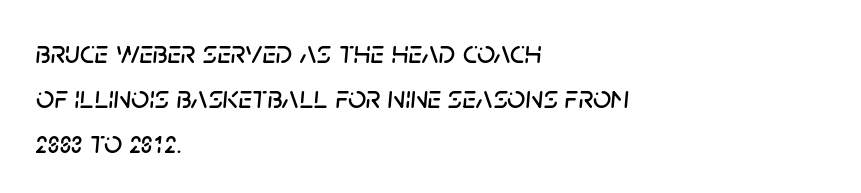
{"italic": "yes", "lean": "right", "slant_degrees": 5, "width": "normal", "stroke_contrast": "low", "x_height": "large", "monospaced": "no", "underline": "no", "align": "left", "line_spacing": "normal", "line_spacing_ratio": 1.4, "letter_spacing": "normal", "letter_spacing_em": 0.0, "glyph_px": 32}
